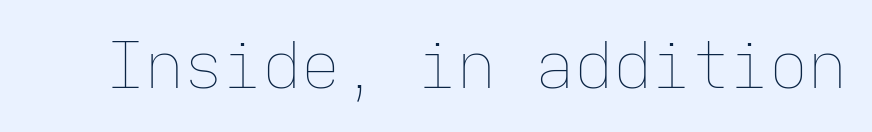
{"italic": "no", "bold": "no", "weight": "thin", "width": "normal", "stroke_contrast": "low", "x_height": "medium", "monospaced": "yes", "underline": "no", "letter_spacing": "normal", "letter_spacing_em": 0.0, "glyph_px": 65}
